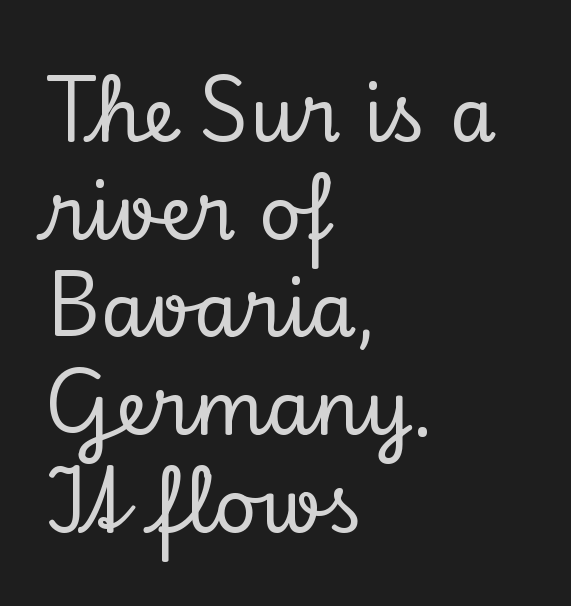
Regular leading. Notice how the passage keeps a crisp vertical edge on the left only. Words float on clear page, feet unadorned. Posture: upright roman. Do the characters align in a grid? No, the font is proportional.
